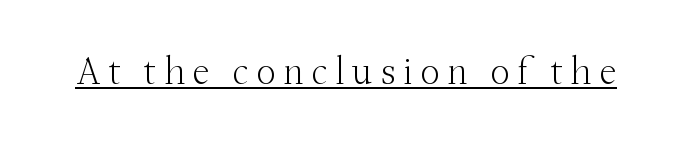
The image shows 39 px light serif type, upright; set underlined; medium stroke contrast and a small x-height.
